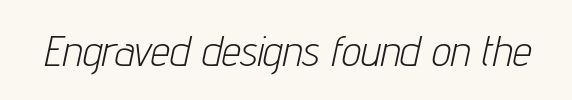
{"italic": "yes", "lean": "right", "slant_degrees": 12, "bold": "no", "weight": "light", "width": "condensed", "stroke_contrast": "low", "x_height": "medium", "monospaced": "no", "underline": "no", "letter_spacing": "normal", "letter_spacing_em": 0.0, "glyph_px": 43}
